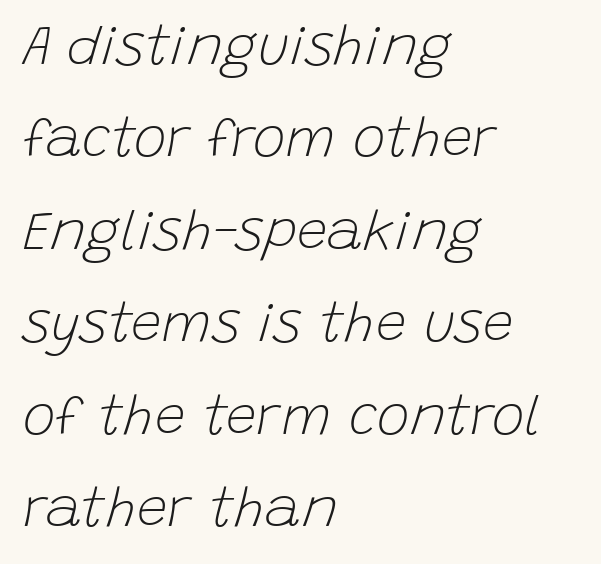
Heaviness? Minimal to ordinary, like unemphasized prose. These lines are set flush left with a ragged right edge. Do the characters align in a grid? No, the font is proportional. The designer left line spacing at the default. Inter-character spacing is left at the font's built-in metrics.
